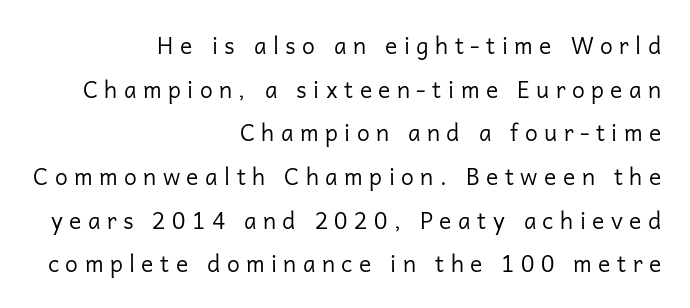
Q: Is the text bold? A: No.
Q: Is the text italic (slanted)? A: No, it is upright.
Q: Is the text underlined? A: No.
Q: How is the paragraph aligned? A: Right-aligned.
Q: Is the spacing between letters normal or unusually wide? A: Unusually wide.
Q: Is the spacing between lines tight, normal or loose? A: Loose.
